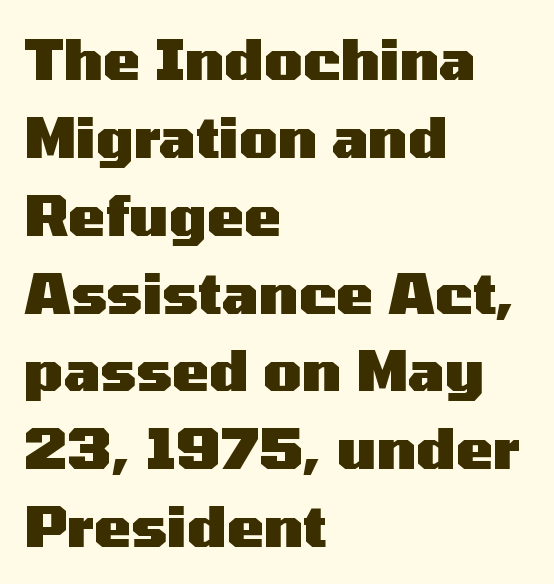
{"serif": "no", "italic": "no", "bold": "yes", "weight": "heavy", "width": "wide", "stroke_contrast": "medium", "x_height": "medium", "monospaced": "no", "underline": "no", "align": "left", "line_spacing": "normal", "line_spacing_ratio": 1.39, "letter_spacing": "normal", "letter_spacing_em": 0.0, "glyph_px": 56}
